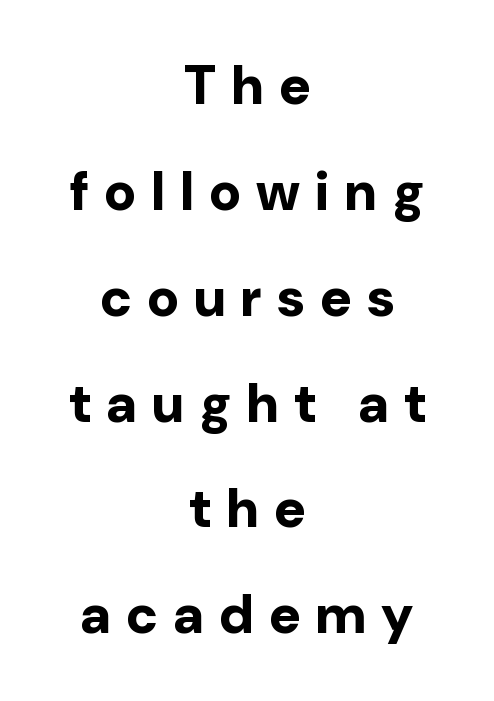
The image shows 54 px bold sans-serif type, upright; set centered, loose line spacing (1.96x), unusually wide letter spacing (+0.29 em), not underlined; low stroke contrast and a medium x-height.
